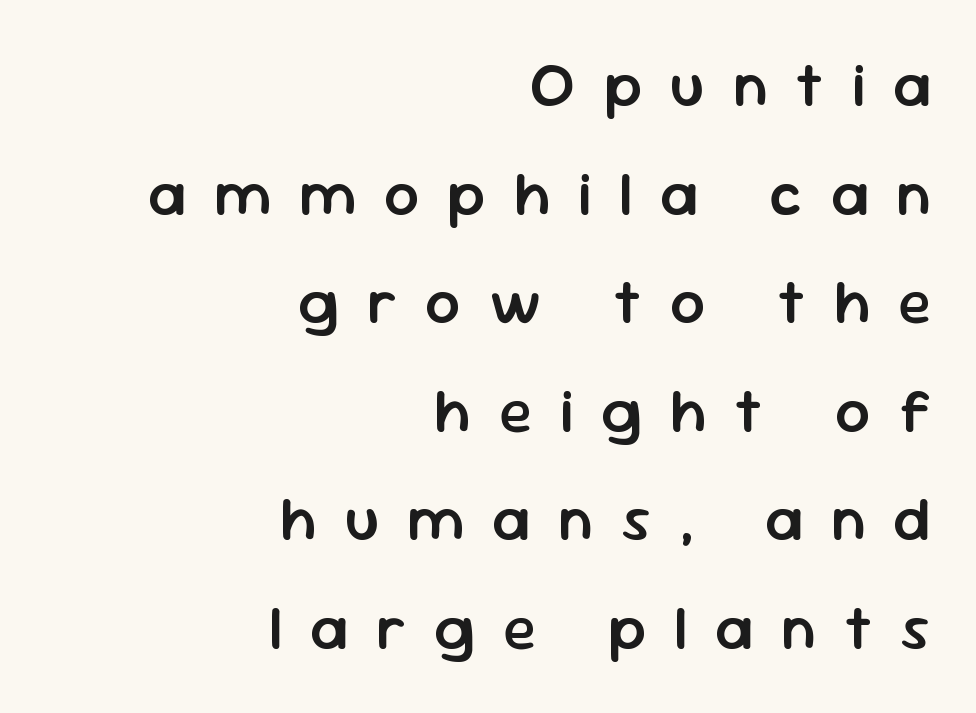
The typesetter chose a ragged-left arrangement here. Stems and bowls a touch heavier than normal — semibold. Posture: vertical. The text was rendered using a sans face with plain stroke endings. Compared with typical body copy, the letter spacing here is much looser. The words here are not underlined.
